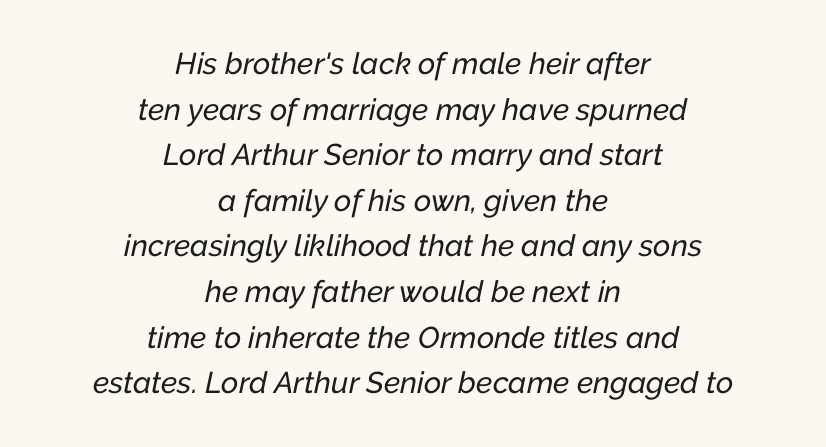
{"italic": "yes", "lean": "right", "slant_degrees": 12, "width": "normal", "stroke_contrast": "low", "x_height": "medium", "monospaced": "no", "underline": "no", "align": "center", "line_spacing": "normal", "line_spacing_ratio": 1.52, "letter_spacing": "normal", "letter_spacing_em": 0.0, "glyph_px": 30}
